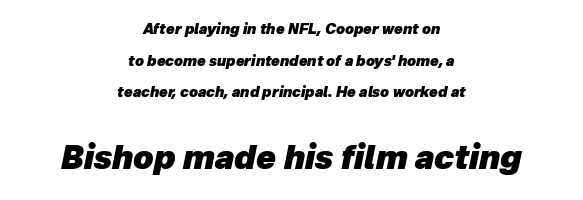
Q: Is the text bold? A: Yes.
Q: Is the text italic (slanted)? A: Yes, it leans right by about 12 degrees.
Q: Is the text underlined? A: No.
Q: How is the paragraph aligned? A: Centered.
Q: Is the spacing between letters normal or unusually wide? A: Normal.
Q: Is the spacing between lines tight, normal or loose? A: Loose.
Q: Which block of text is set in a larger size, the first (top) or the second (bottom)? A: The second (bottom) one.
Q: Width (condensed, normal, or wide)? A: Normal.
Q: Stroke contrast? A: Low.
Q: x-height? A: Medium.
Q: Monospaced? A: No.
